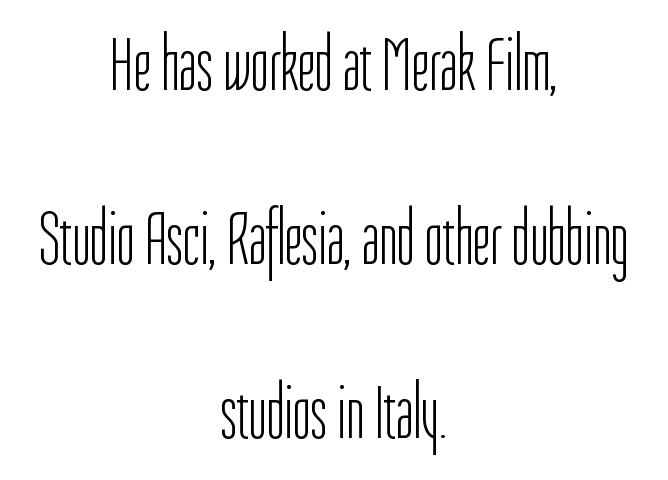
Note: no serifs on the glyphs. The whitespace from short lines is split evenly between both sides. Descenders hang freely into open space. Characters remain perfectly vertical along every line. Words appear dense and cohesive because spacing is normal. The strokes carry an ordinary text weight at most.
